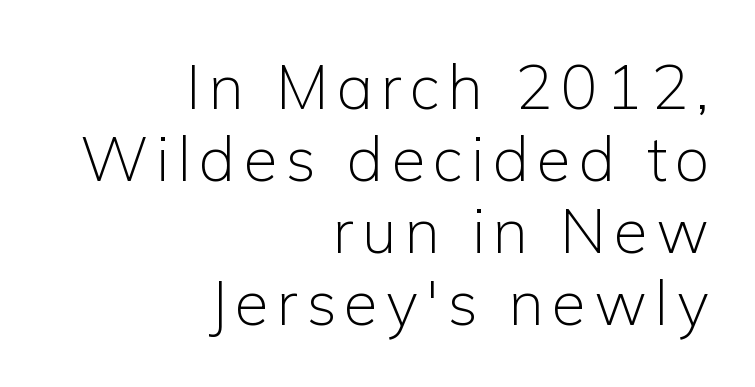
This sample uses a sans-serif face. The axis of the letterforms is exactly vertical. Character widths vary here, with narrow letters taking less room than wide ones. This sample is right-justified, so line beginnings fall wherever the words allow.
